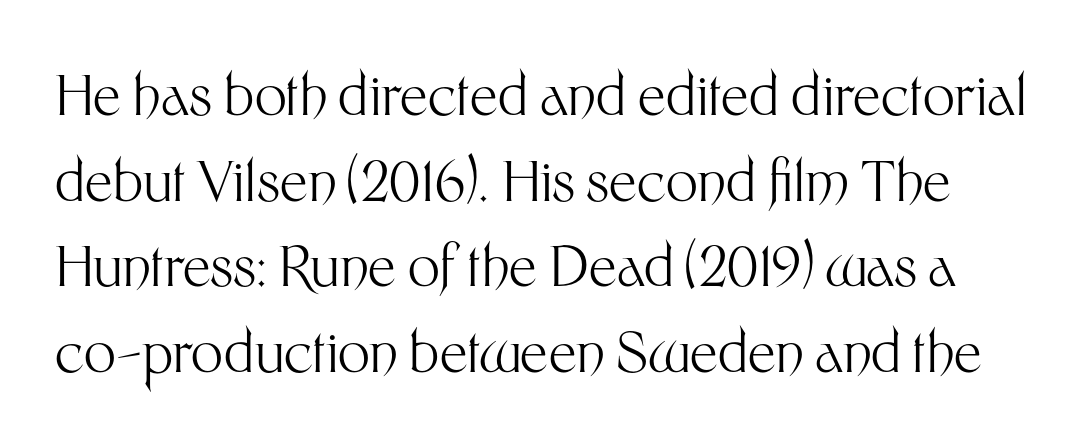
The image shows 56 px light sans-serif type, upright; set normal line spacing (1.53x), normal letter spacing, not underlined; medium stroke contrast and a medium x-height.
